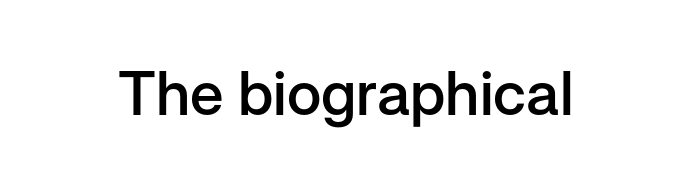
{"serif": "no", "italic": "no", "bold": "semi", "weight": "semibold", "width": "normal", "stroke_contrast": "low", "x_height": "medium", "monospaced": "no", "underline": "no", "letter_spacing": "normal", "letter_spacing_em": 0.0, "glyph_px": 61}
